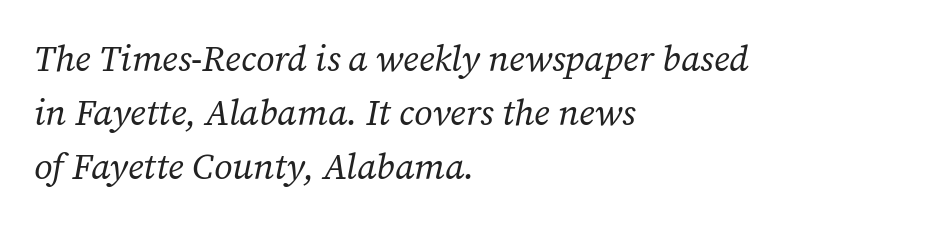
Here the designer chose a conventional face with non-uniform glyph widths. Weight: not bold — regular or lighter. Observe the serifs anchoring each vertical stroke in this sample. Compared with ordinary roman type, these characters are visibly tilted.
